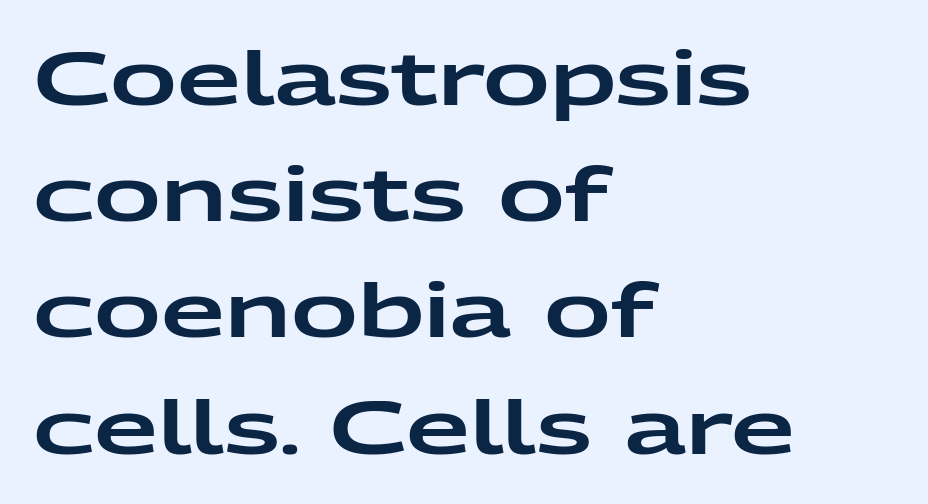
The image shows 74 px wide sans-serif type, upright; set left-aligned, normal line spacing (1.57x), normal letter spacing, not underlined; low stroke contrast and a medium x-height.
